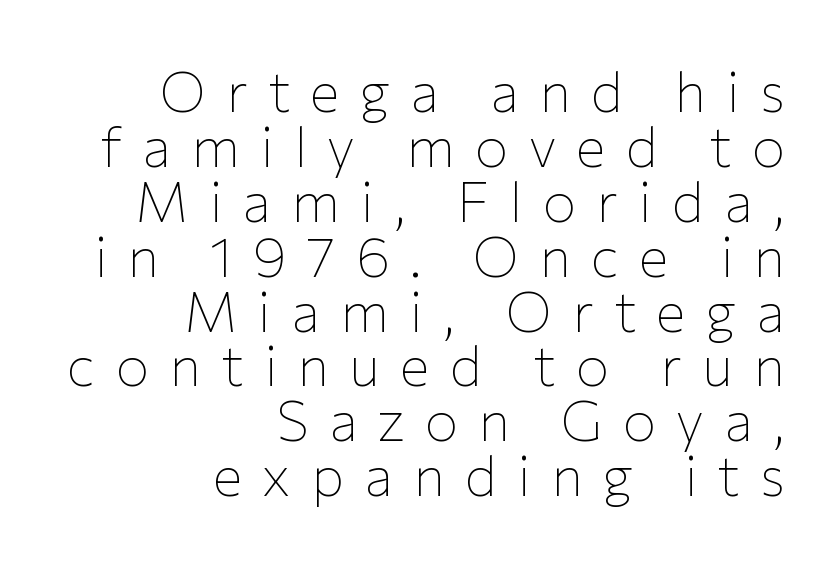
Q: Is the text bold? A: No.
Q: Is the text italic (slanted)? A: No, it is upright.
Q: Is the typeface a serif or a sans-serif typeface? A: Sans-serif.
Q: Is the text underlined? A: No.
Q: How is the paragraph aligned? A: Right-aligned.
Q: Is the spacing between letters normal or unusually wide? A: Unusually wide.
Q: Is the spacing between lines tight, normal or loose? A: Tight.
Q: Width (condensed, normal, or wide)? A: Normal.
Q: Stroke contrast? A: Low.
Q: x-height? A: Medium.
Q: Monospaced? A: No.
